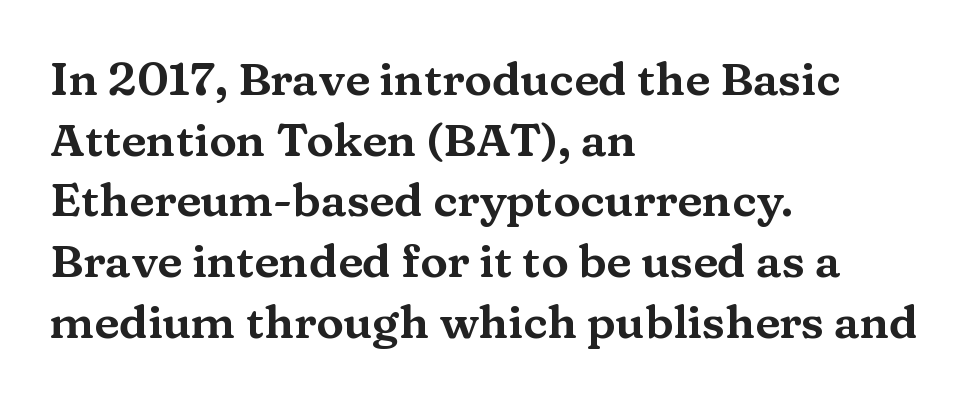
Q: Is the text italic (slanted)? A: No, it is upright.
Q: Is the typeface a serif or a sans-serif typeface? A: Serif.
Q: Is the text underlined? A: No.
Q: How is the paragraph aligned? A: Left-aligned.
Q: Is the spacing between letters normal or unusually wide? A: Normal.
Q: Is the spacing between lines tight, normal or loose? A: Normal.
Q: Width (condensed, normal, or wide)? A: Wide.
Q: Stroke contrast? A: Medium.
Q: x-height? A: Medium.
Q: Monospaced? A: No.
